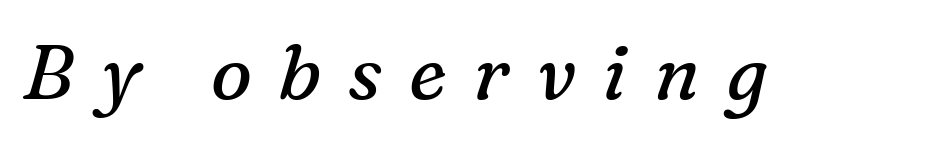
The image shows 77 px regular-weight serif type, italic (leaning right); set unusually wide letter spacing (+0.35 em), not underlined; medium stroke contrast and a medium x-height.
